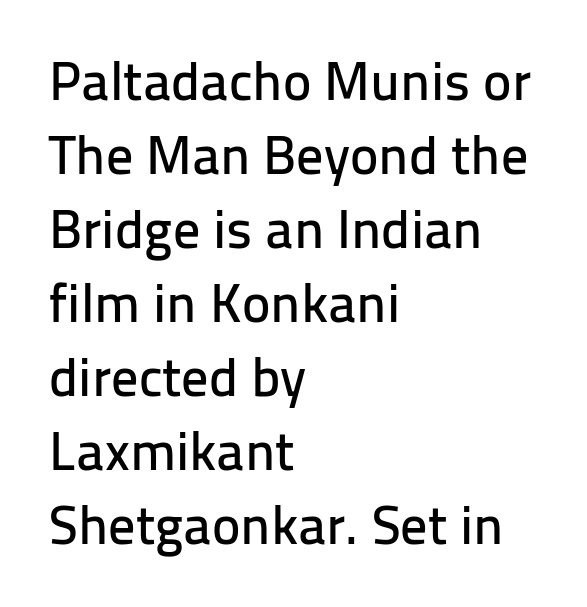
Visually the block forms a straight wall on the left and a jagged coastline on the right. The area under the type is left untouched. Is there much room between lines? A standard amount, neither cramped nor airy. This sample uses a sans-serif face. Tracking value appears to be zero — textbook default spacing. A typesetter would call this proportional, since set widths differ per character.
